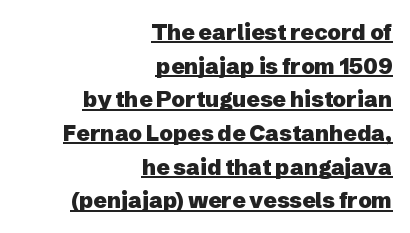
The rendering uses the underline text-decoration. In terms of leading, this rendering sits right in the middle. These lines stack with their right ends in a neat column. Emphasis by weight is at full strength: bold. Quick note: not italic, upright.
